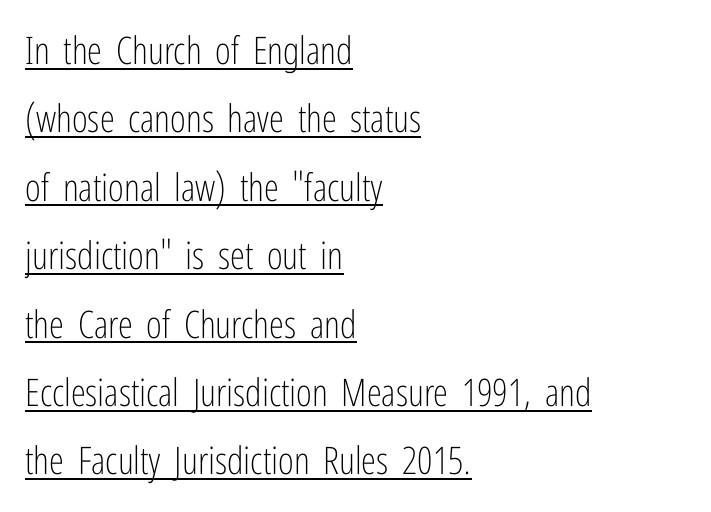
{"serif": "no", "italic": "no", "bold": "no", "weight": "light", "width": "condensed", "stroke_contrast": "low", "x_height": "medium", "monospaced": "no", "underline": "yes", "align": "left", "line_spacing_ratio": 1.8, "letter_spacing": "normal", "letter_spacing_em": 0.0, "glyph_px": 38}
